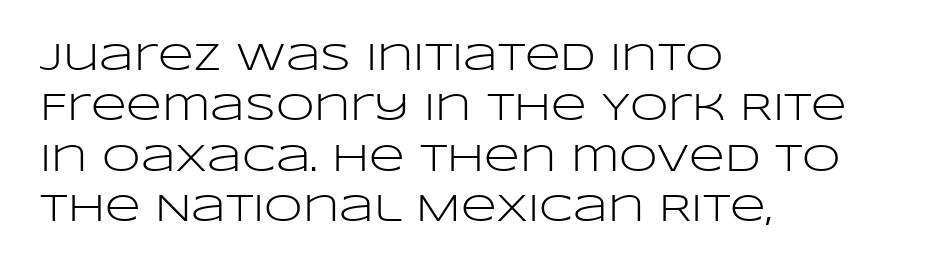
The lines are quadded left. No chunkiness to these letters — they're not bold. Default kerning and tracking; the words read as compact shapes. The lettering holds an erect, upright posture throughout. No feet cap the strokes, marking this as sans-serif type.
